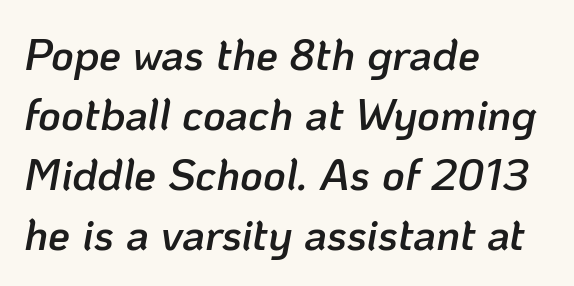
The axis of the letterforms is tilted away from vertical. A normal amount of white space separates one row of letters from the next. The lines are quadded left. Caption: standard tracking, unaltered.
